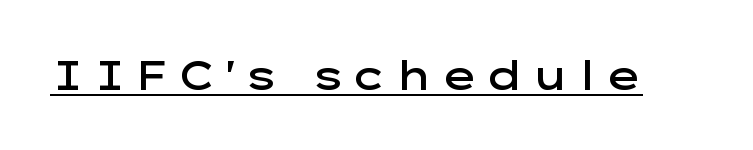
The image shows 40 px semibold, wide sans-serif type, upright; set underlined; low stroke contrast and a medium x-height.
